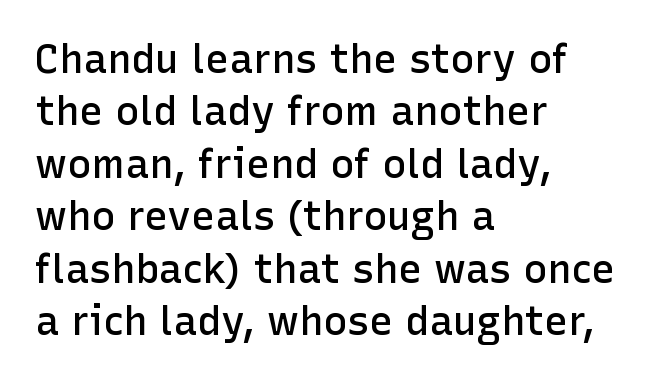
{"serif": "no", "italic": "no", "bold": "semi", "weight": "semibold", "width": "normal", "stroke_contrast": "low", "x_height": "medium", "monospaced": "no", "underline": "no", "align": "left", "line_spacing": "normal", "line_spacing_ratio": 1.31, "letter_spacing": "normal", "letter_spacing_em": 0.0, "glyph_px": 40}
